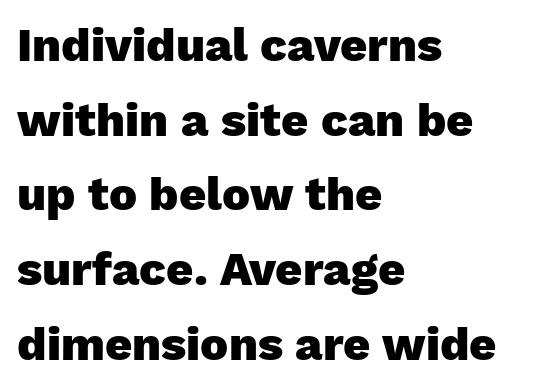
The image shows 47 px heavy sans-serif type, upright; set left-aligned, normal line spacing (1.59x), normal letter spacing, not underlined; low stroke contrast and a medium x-height.
